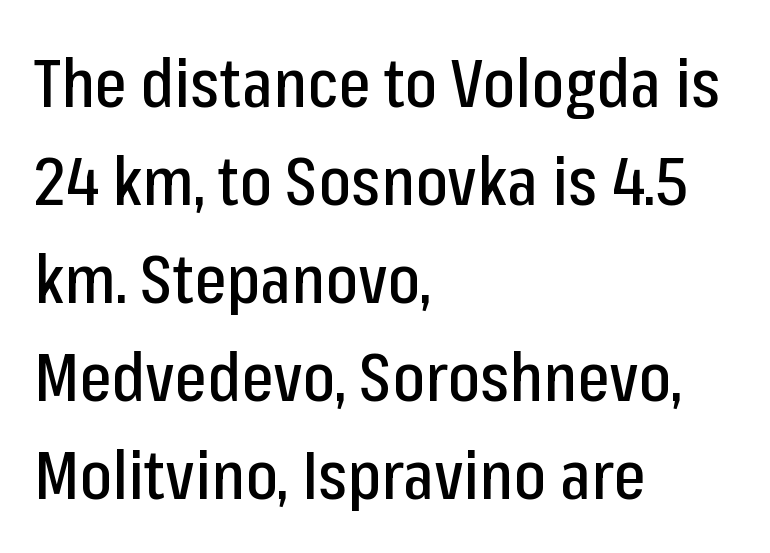
The image shows 68 px condensed sans-serif type, upright; set left-aligned, normal line spacing (1.44x), normal letter spacing, not underlined; low stroke contrast and a medium x-height.
